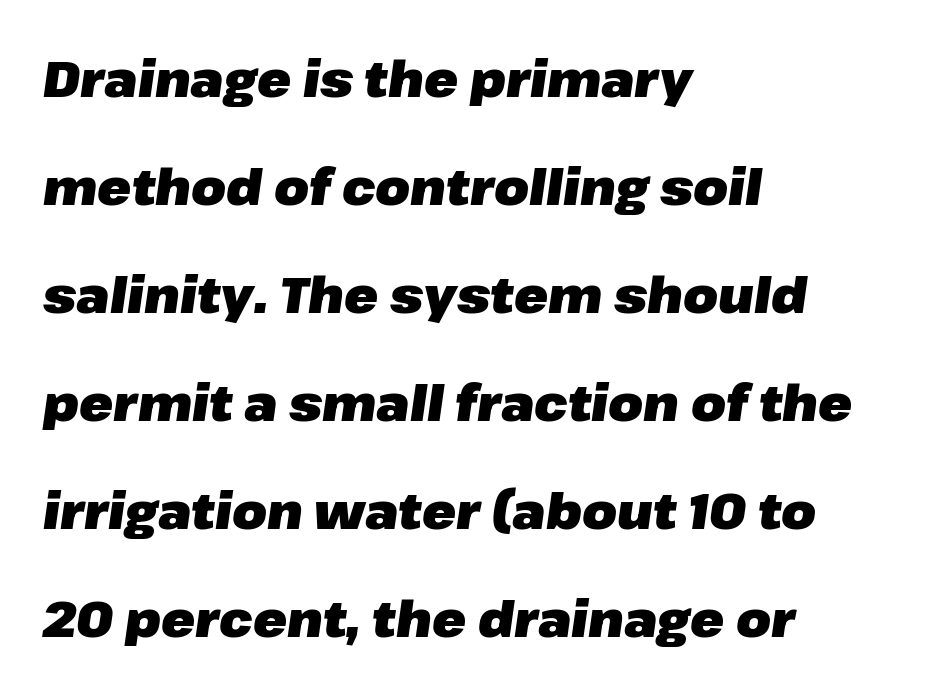
Heavy, bold letterforms. Casual observation: everything's shoved over to the left. The face used here has a pronounced slope to its letters. Proportional: the letters do not fall into vertical columns. A clean baseline with only descenders dipping below it.
